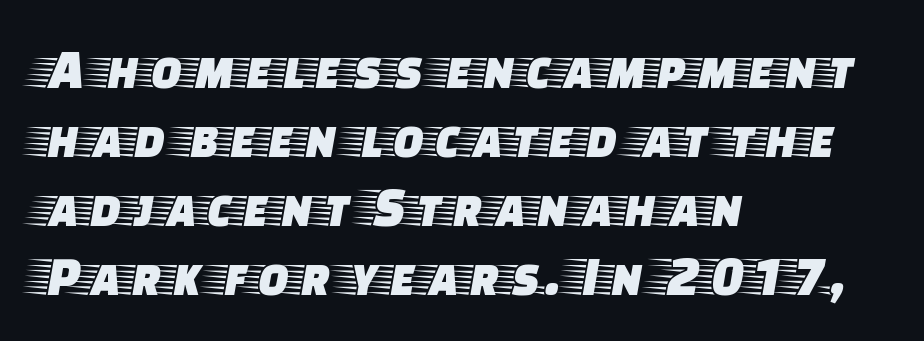
Left-aligned paragraph, ragged on the right. Does extra space separate the letters? No, they use regular spacing. This sample has the flowing, uneven cadence of proportional lettering. This rendering employs a face with finishing strokes, i.e., a serif. Check under the words: just untouched page.
